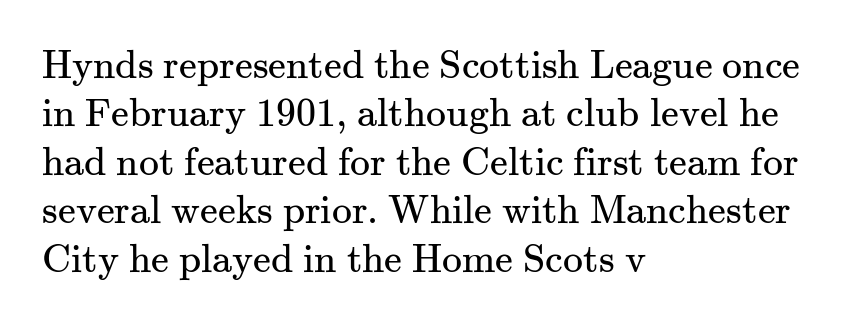
Q: Is the text bold? A: No.
Q: Is the text italic (slanted)? A: No, it is upright.
Q: Is the typeface a serif or a sans-serif typeface? A: Serif.
Q: Is the text underlined? A: No.
Q: How is the paragraph aligned? A: Left-aligned.
Q: Is the spacing between letters normal or unusually wide? A: Normal.
Q: Width (condensed, normal, or wide)? A: Normal.
Q: Stroke contrast? A: Medium.
Q: x-height? A: Small.
Q: Monospaced? A: No.
